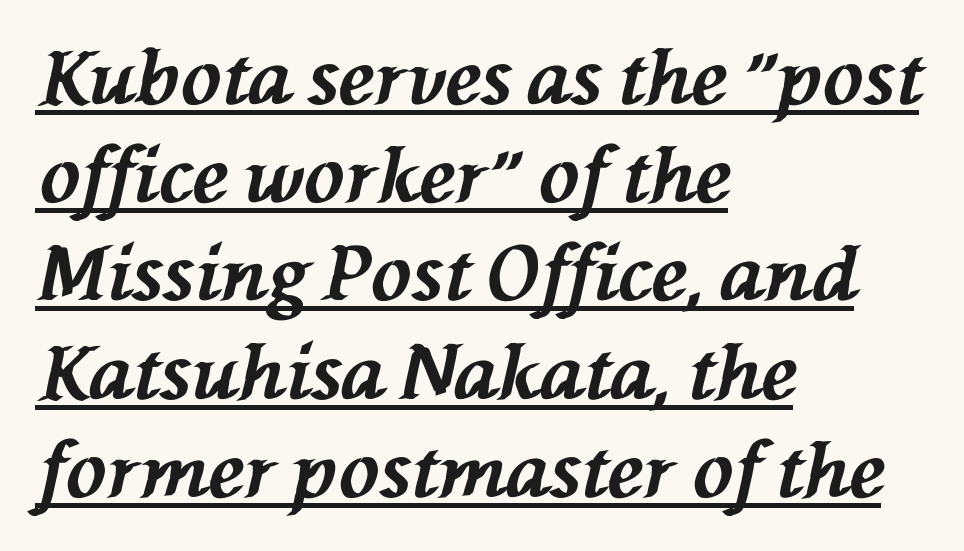
The image shows 75 px bold type, italic (leaning left); set left-aligned, normal line spacing (1.31x), normal letter spacing, underlined; medium stroke contrast and a medium x-height.
